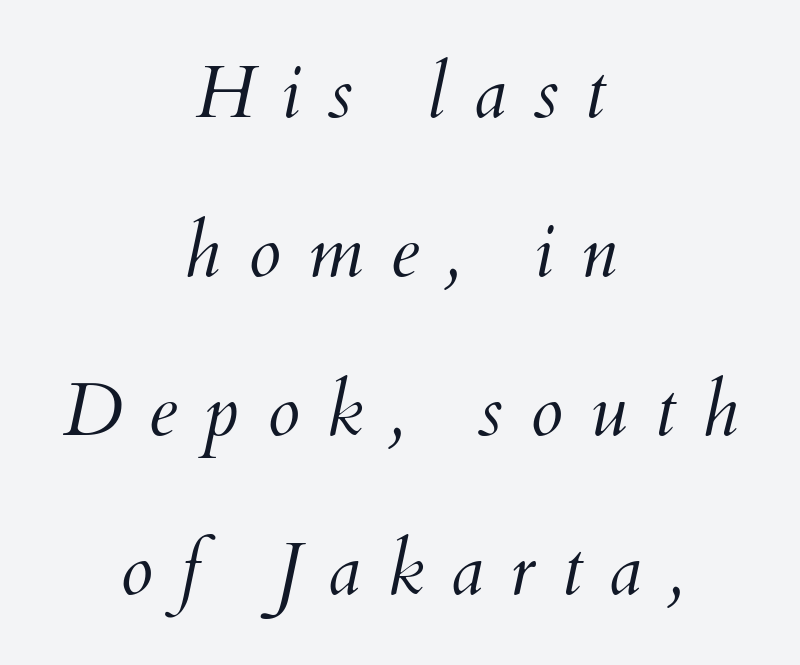
Q: Is the text bold? A: No.
Q: Is the text italic (slanted)? A: Yes, it leans right by about 12 degrees.
Q: Is the text underlined? A: No.
Q: How is the paragraph aligned? A: Centered.
Q: Is the spacing between letters normal or unusually wide? A: Unusually wide.
Q: Is the spacing between lines tight, normal or loose? A: Loose.
Q: Width (condensed, normal, or wide)? A: Normal.
Q: Stroke contrast? A: Medium.
Q: x-height? A: Small.
Q: Monospaced? A: No.
